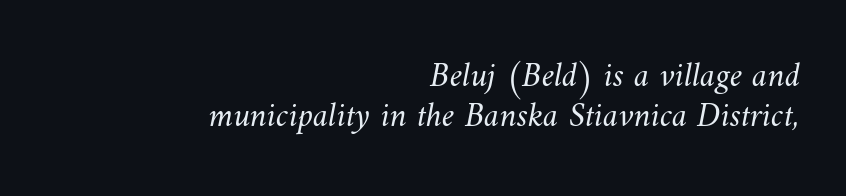
Decoration check: the copy has no underline. Each letter keeps its own natural width here, so spacing adapts to shape. Reading down the column, the eye jumps only a short way to each next line. The horizontal fit of the characters is conventional and even. Unbolded letterforms with no extra heft. The rendering anchors every line to the right-hand side.
